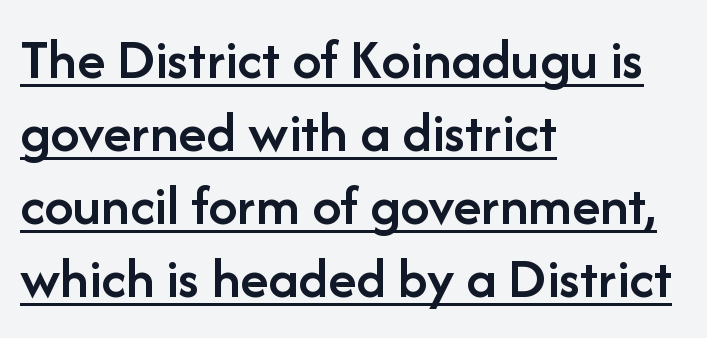
This sample keeps an unexceptional amount of space between lines. Its strokes are somewhat broadened, the hallmark of semibold type. This rendering features underlined lettering. Do the characters align in a grid? No, the font is proportional.
